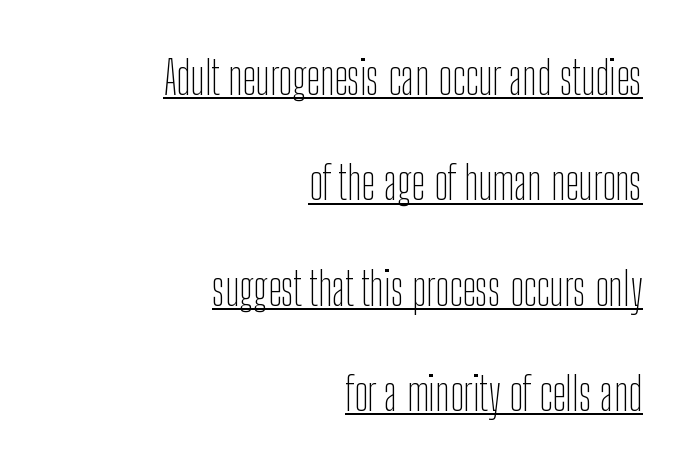
This sample has the flowing, uneven cadence of proportional lettering. Ascenders rise straight up at ninety degrees. Letter spacing: default. Notice how the passage keeps a crisp vertical edge on the right only. The designer went with a sans here, leaving each stem footless.
